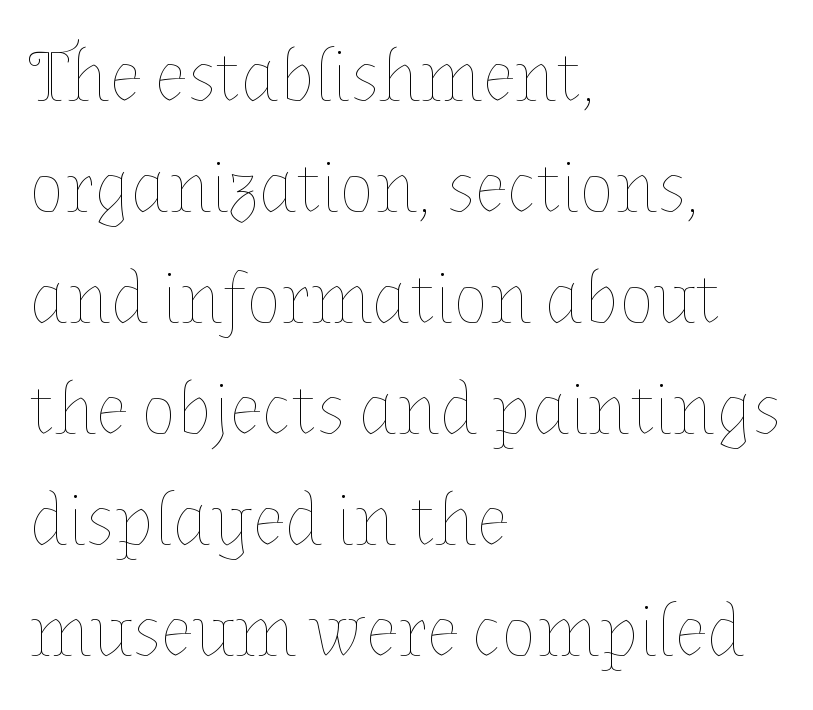
The image shows 74 px thin type, upright; set left-aligned, normal line spacing (1.5x), normal letter spacing, not underlined; low stroke contrast and a medium x-height.
